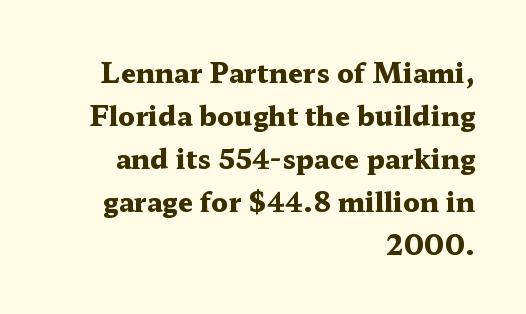
Q: Is the text bold? A: Yes.
Q: Is the text italic (slanted)? A: No, it is upright.
Q: Is the text underlined? A: No.
Q: How is the paragraph aligned? A: Right-aligned.
Q: Is the spacing between letters normal or unusually wide? A: Normal.
Q: Is the spacing between lines tight, normal or loose? A: Normal.
